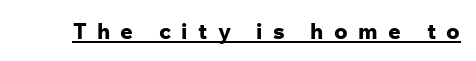
Rendered with straight, roman letterforms. A dark, heavy texture on the line: the type is bold. The typesetter has applied underlining to the passage shown. Short note: letters widely spaced.
